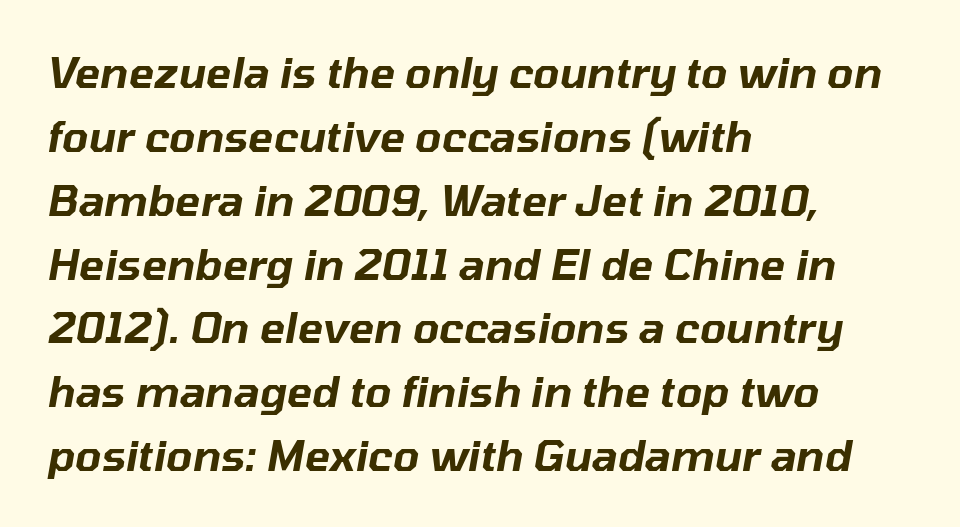
The image shows 42 px text type, italic (leaning right); set left-aligned, normal line spacing (1.52x), normal letter spacing, not underlined; low stroke contrast and a medium x-height.
